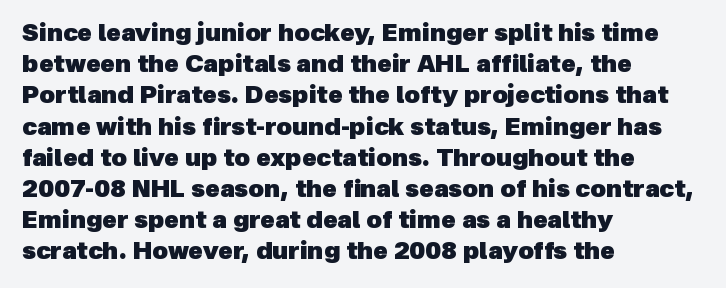
Q: Is the text bold? A: Yes.
Q: Is the text underlined? A: No.
Q: How is the paragraph aligned? A: Left-aligned.
Q: Is the spacing between letters normal or unusually wide? A: Normal.
Q: Is the spacing between lines tight, normal or loose? A: Normal.
